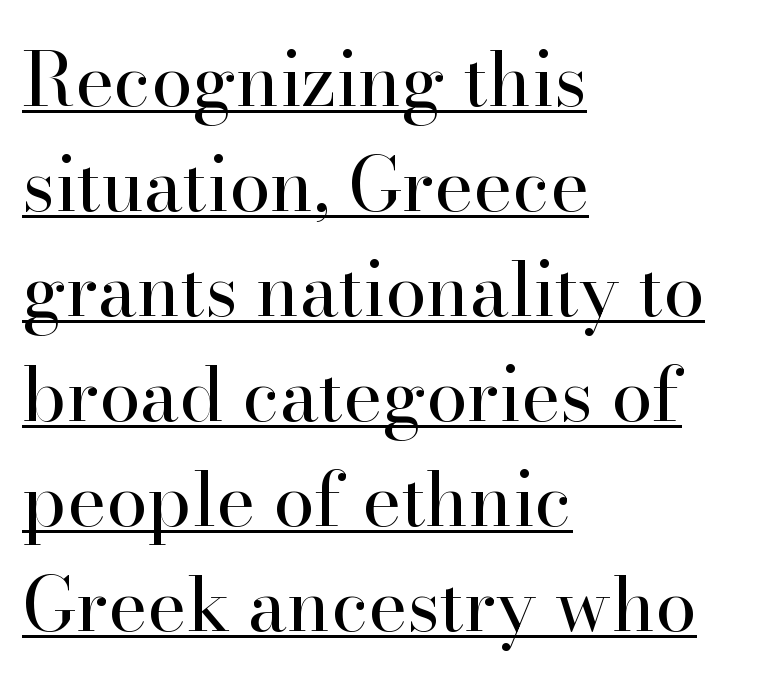
{"serif": "yes", "italic": "no", "bold": "no", "weight": "regular", "width": "normal", "stroke_contrast": "high", "x_height": "small", "monospaced": "no", "underline": "yes", "align": "left", "line_spacing": "normal", "line_spacing_ratio": 1.42, "letter_spacing": "normal", "letter_spacing_em": 0.0, "glyph_px": 74}
